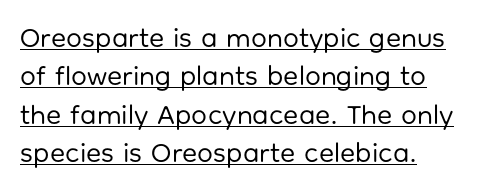
Here the designer chose a conventional face with non-uniform glyph widths. Tracking here is standard; glyphs follow each other at the usual distance. Think standard paragraph weight, or any step lighter than that. The setting favours the left margin, as ordinary paragraphs usually do. Honestly, the underline is the first thing you notice here.
